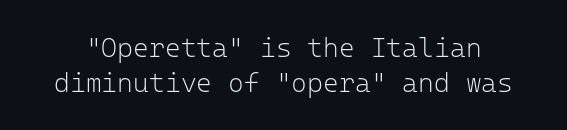
The passage shown stacks its lines at a standard gap. Inter-character spacing is left at the font's built-in metrics. Weight: not bold — regular or lighter. A clean baseline with only descenders dipping below it. A typesetter would mark this as roman, not italic.
